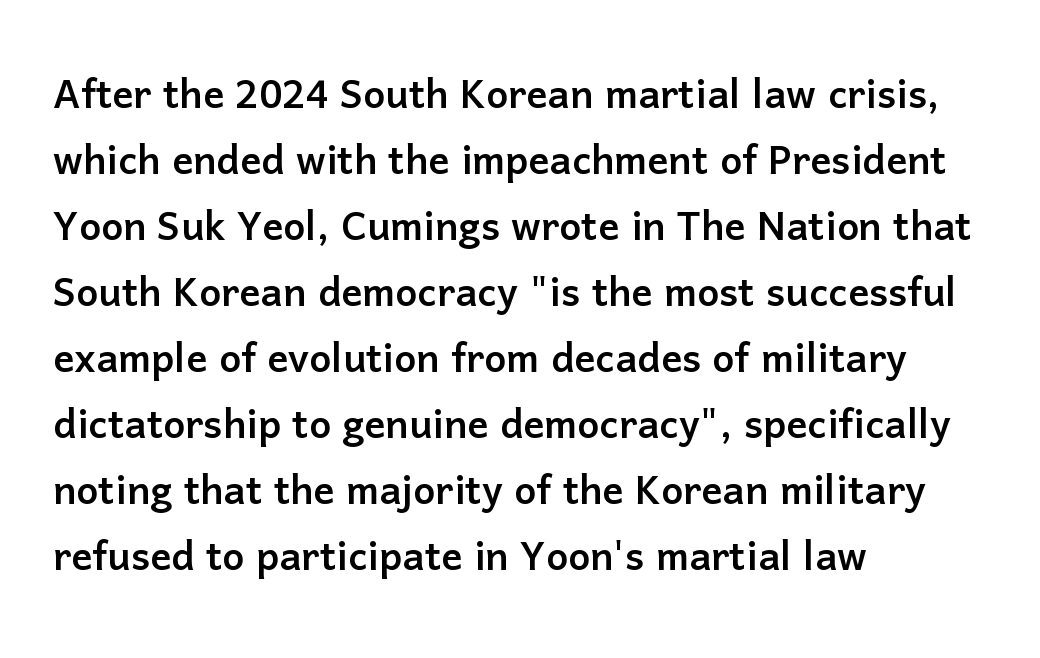
The image shows 52 px sans-serif type, upright; set left-aligned, normal line spacing (1.27x), normal letter spacing, not underlined; low stroke contrast and a medium x-height.
